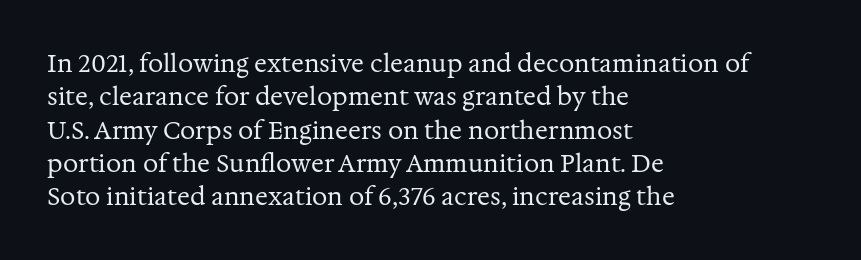
The image shows 24 px text type, upright; set left-aligned, normal line spacing (1.39x), normal letter spacing, not underlined.
